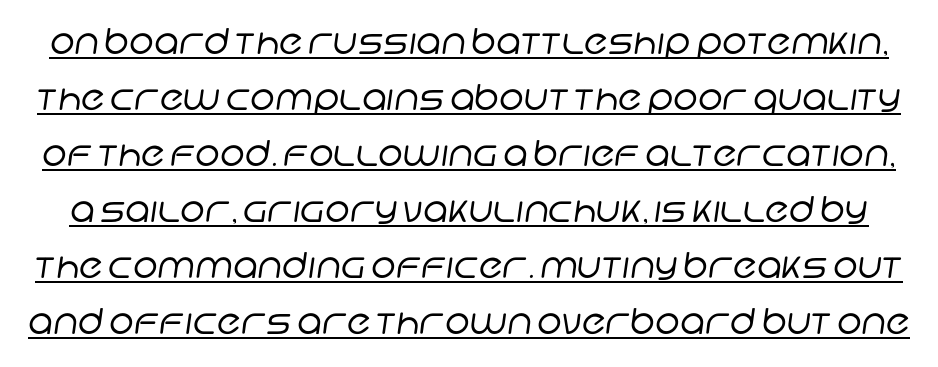
The vertical gap from one line to the next is medium. Stem width sits at or under what a default text font uses. Font category for this specimen: sans-serif. The gaps between neighbouring characters are ordinary and unremarkable.
